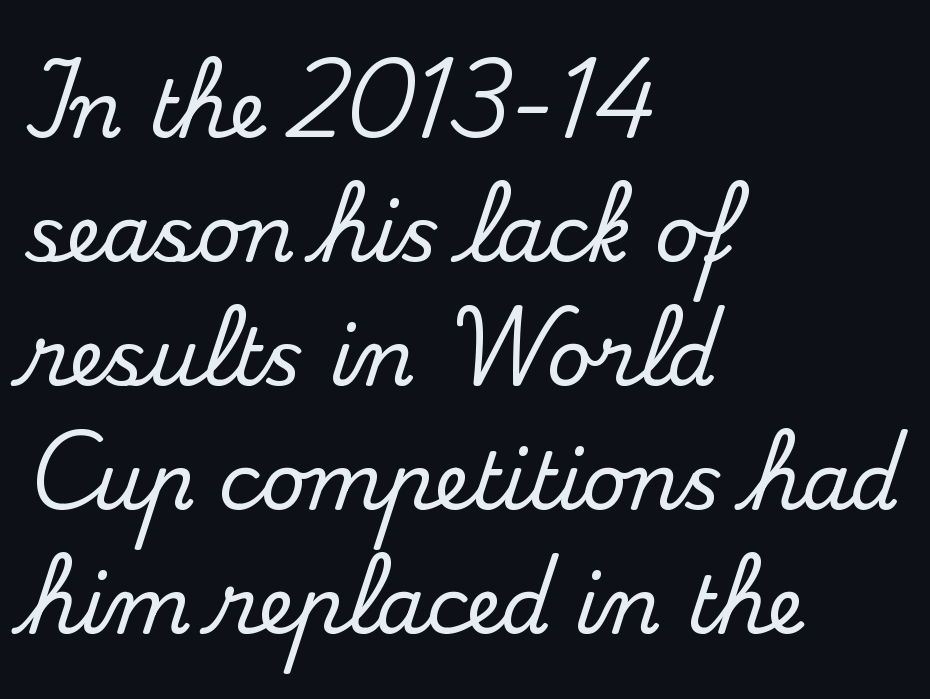
Alignment: flush left. The face used here is rendered with its standard letterfit. Descenders are the only things crossing below the line. Character widths vary here, with narrow letters taking less room than wide ones.
